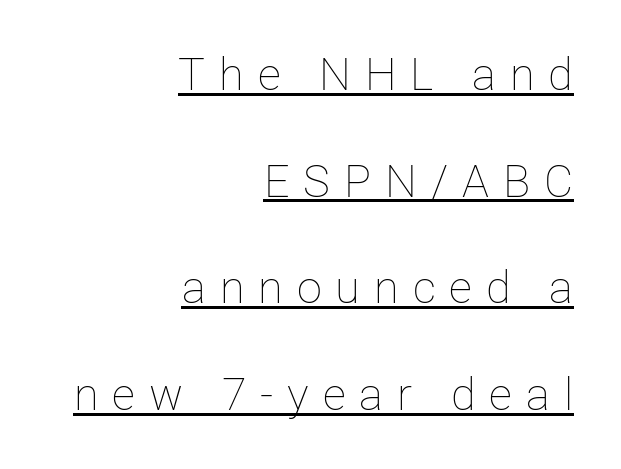
Q: Is the text bold? A: No.
Q: Is the text italic (slanted)? A: No, it is upright.
Q: Is the text underlined? A: Yes.
Q: How is the paragraph aligned? A: Right-aligned.
Q: Is the spacing between letters normal or unusually wide? A: Unusually wide.
Q: Is the spacing between lines tight, normal or loose? A: Loose.
Q: Width (condensed, normal, or wide)? A: Normal.
Q: Stroke contrast? A: Low.
Q: x-height? A: Medium.
Q: Monospaced? A: No.
